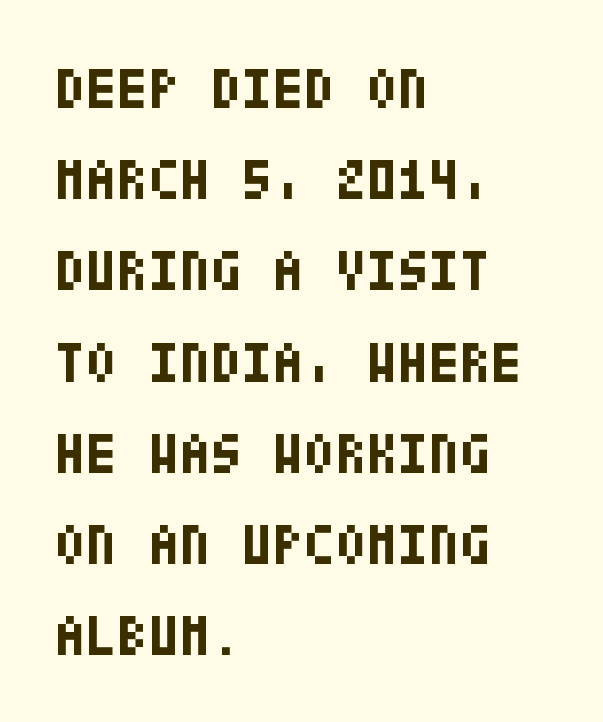
The image shows 57 px bold, condensed sans-serif type, upright; set left-aligned, normal line spacing (1.6x), normal letter spacing, not underlined; low stroke contrast and a large x-height.
